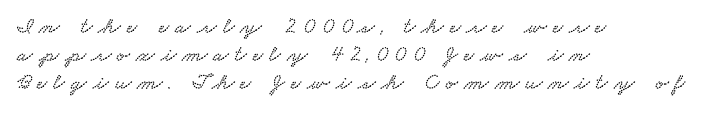
{"underline": "no", "align": "left", "line_spacing_ratio": 1.21, "letter_spacing": "wide", "letter_spacing_em": 0.26, "glyph_px": 23}
